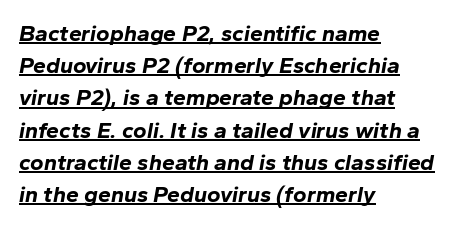
Q: Is the text bold? A: Yes.
Q: Is the text italic (slanted)? A: Yes, it leans right by about 10 degrees.
Q: Is the text underlined? A: Yes.
Q: How is the paragraph aligned? A: Left-aligned.
Q: Is the spacing between letters normal or unusually wide? A: Normal.
Q: Is the spacing between lines tight, normal or loose? A: Normal.
